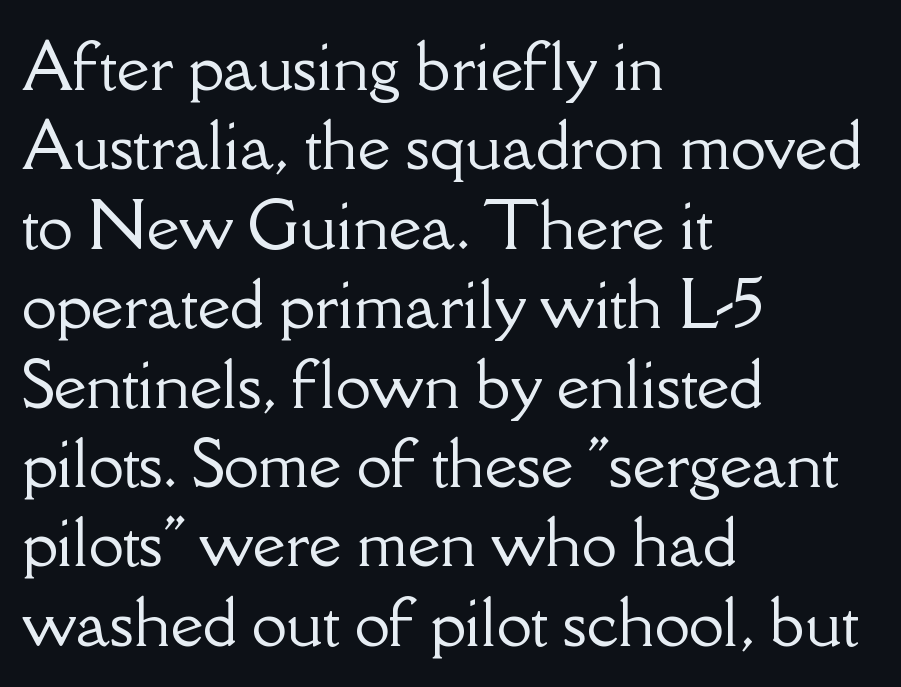
The image shows 63 px serif type, upright; set left-aligned, normal line spacing (1.26x), normal letter spacing, not underlined; low stroke contrast and a small x-height.
